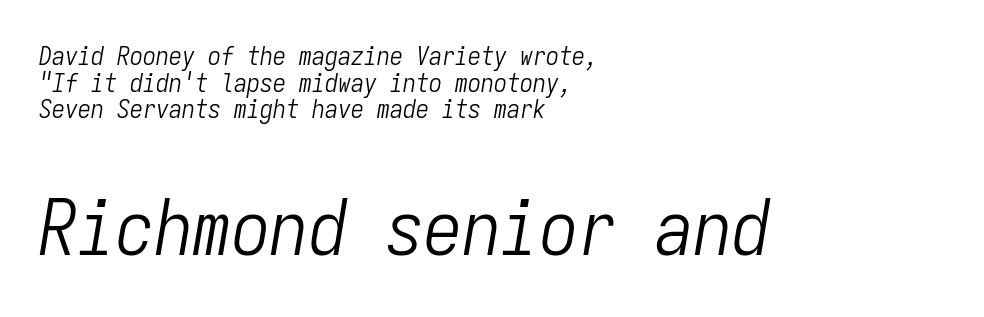
{"italic": "yes", "lean": "right", "slant_degrees": 9, "bold": "no", "weight": "light", "width": "condensed", "stroke_contrast": "low", "x_height": "medium", "monospaced": "yes", "underline": "no", "align": "left", "line_spacing": "tight", "line_spacing_ratio": 1.02, "letter_spacing": "normal", "letter_spacing_em": 0.0, "larger_block": "second", "size_ratio": 2.96, "glyph_px": 77}
